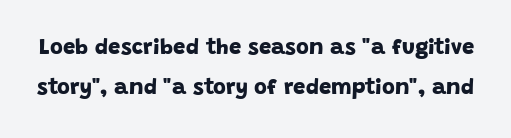
{"bold": "yes", "underline": "no", "line_spacing_ratio": 1.84, "letter_spacing": "normal", "letter_spacing_em": 0.0, "glyph_px": 22}
